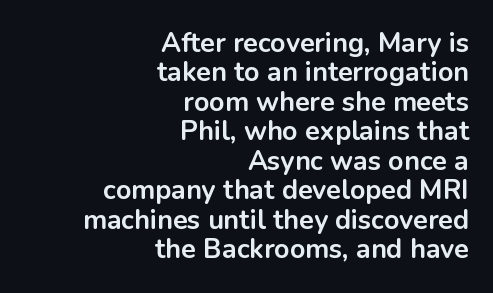
The type sits square on the baseline with zero lean. In terms of weight, the rendering is a true, heavy bold. Caption: standard tracking, unaltered. The setting favours the right margin, as signatures and pull-quotes sometimes do.
